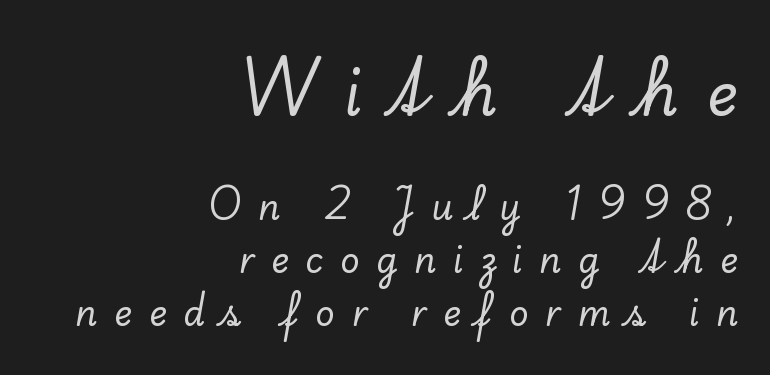
These lines are rendered in a variable-pitch font. Whoever set this made the first block the dominant, larger element. Horizontal alignment here is rightward, an uncommon choice for prose. The letters carry serifs — small finishing strokes at the ends of their stems. The tracking jumps out immediately: characters are airy and widely separated.
